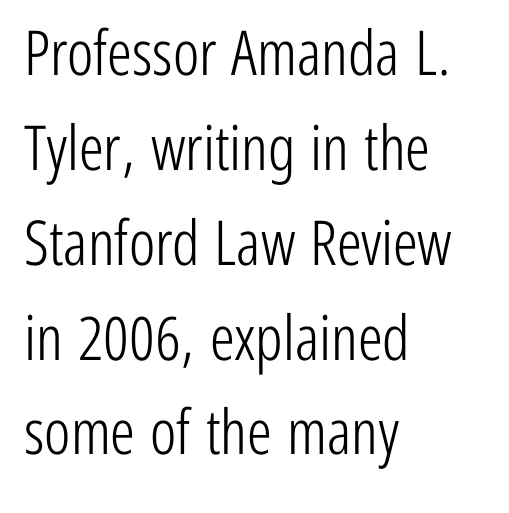
The image shows 62 px light, condensed sans-serif type, upright; set left-aligned, normal line spacing (1.53x), normal letter spacing, not underlined; low stroke contrast and a medium x-height.
